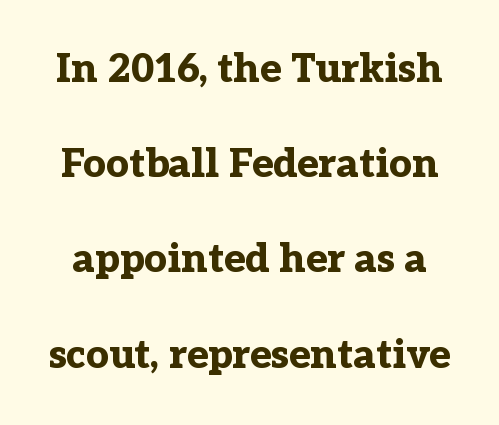
Q: Is the text bold? A: Yes.
Q: Is the text italic (slanted)? A: No, it is upright.
Q: Is the typeface a serif or a sans-serif typeface? A: Serif.
Q: Is the text underlined? A: No.
Q: Is the spacing between letters normal or unusually wide? A: Normal.
Q: Is the spacing between lines tight, normal or loose? A: Loose.
Q: Width (condensed, normal, or wide)? A: Normal.
Q: Stroke contrast? A: Low.
Q: x-height? A: Medium.
Q: Monospaced? A: No.
